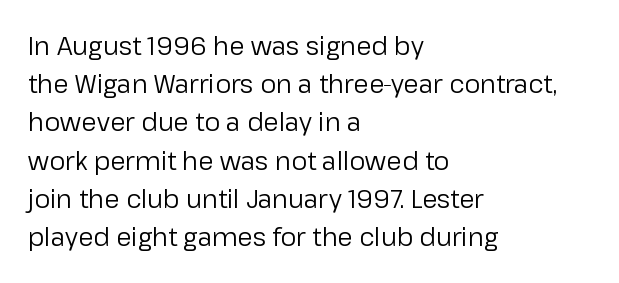
The glyphs are unaccompanied by any horizontal stroke below them. Posture: vertical. These lines keep a tight, regular rhythm from letter to letter. Interline gaps are of average width in this sample. The paragraph shown leans on its left margin.
